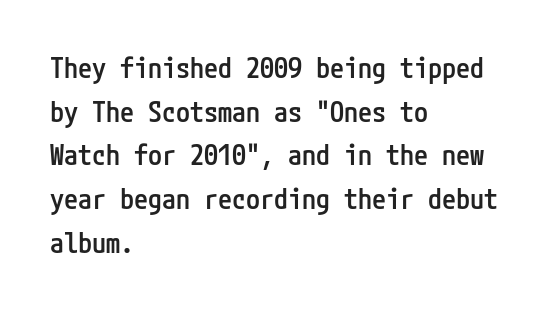
The glyphs in this specimen are sans serif. The specimen omits any rule beneath the text block's lines. These words are printed semibold, heavier than regular yet not bold. In terms of letterspacing, this is plain default setting. Normally led — the rows are evenly, conventionally spaced. The typography opts for an upright posture over an oblique one.
